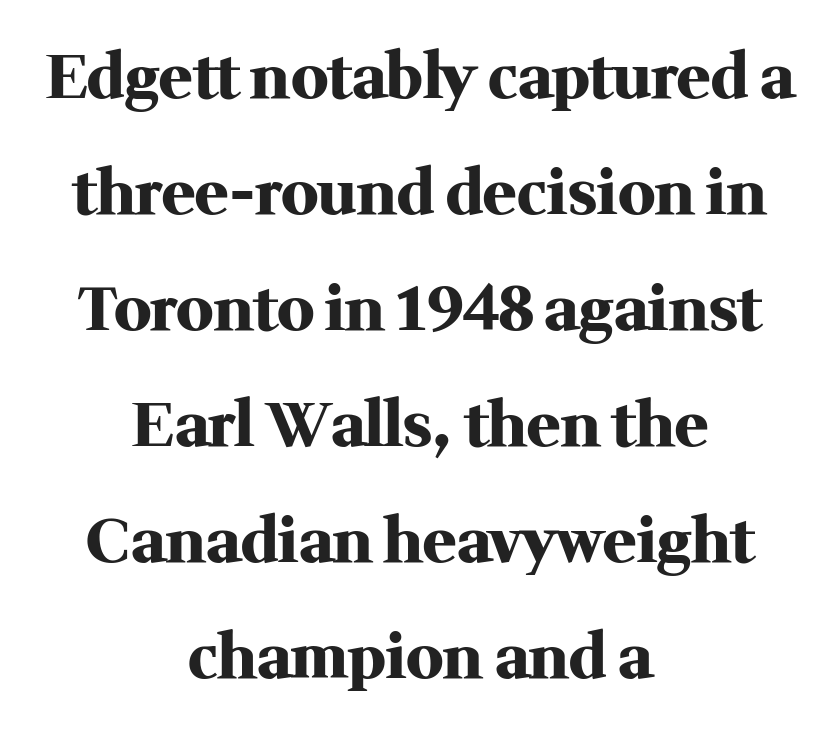
{"serif": "yes", "italic": "no", "bold": "yes", "weight": "heavy", "width": "normal", "stroke_contrast": "medium", "x_height": "medium", "monospaced": "no", "underline": "no", "align": "center", "line_spacing_ratio": 1.87, "letter_spacing": "normal", "letter_spacing_em": 0.0, "glyph_px": 62}
